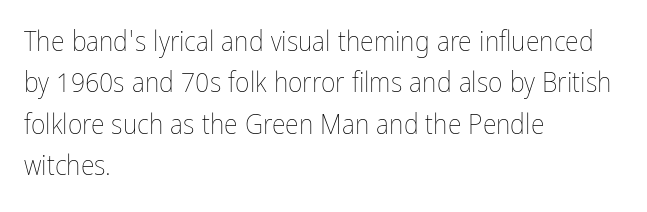
The image shows 28 px thin, condensed type, upright; set left-aligned, normal line spacing (1.48x), normal letter spacing, not underlined; low stroke contrast and a medium x-height.
